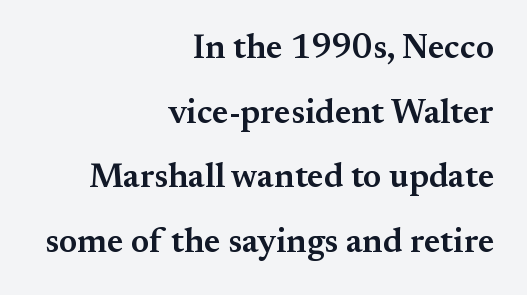
The image shows 34 px semibold serif type, upright; set right-aligned, loose line spacing (1.9x), normal letter spacing, not underlined; medium stroke contrast and a small x-height.
